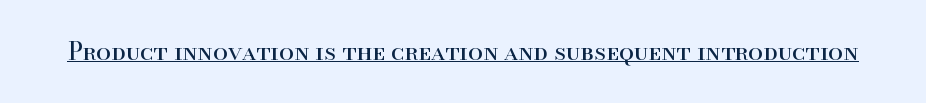
The image shows 24 px text type, upright; set normal letter spacing, underlined.
